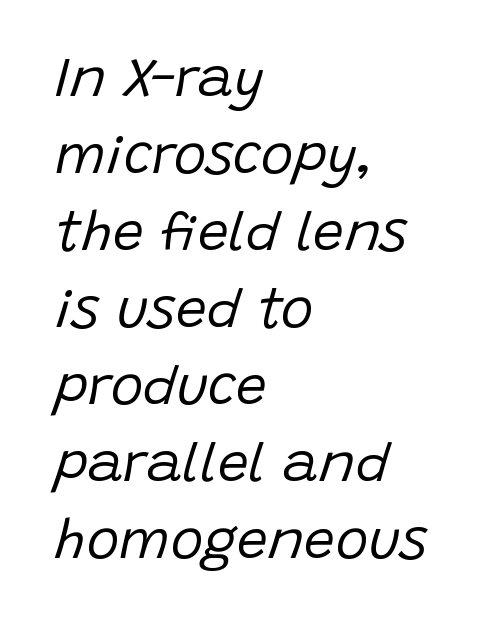
{"italic": "yes", "lean": "right", "slant_degrees": 15, "bold": "no", "weight": "regular", "width": "normal", "stroke_contrast": "low", "x_height": "large", "monospaced": "no", "underline": "no", "align": "left", "line_spacing": "normal", "line_spacing_ratio": 1.4, "letter_spacing": "normal", "letter_spacing_em": 0.0, "glyph_px": 55}
